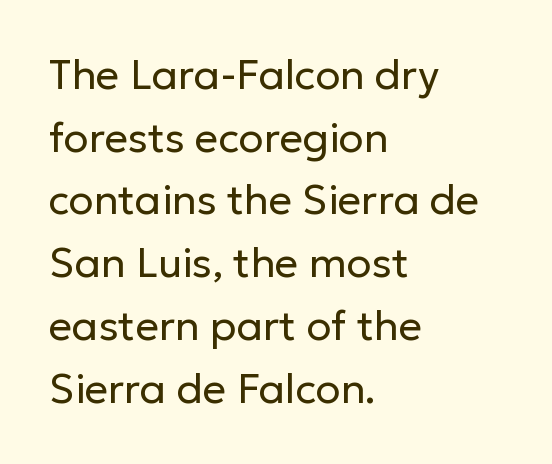
Q: Is the text bold? A: No.
Q: Is the text italic (slanted)? A: No, it is upright.
Q: Is the typeface a serif or a sans-serif typeface? A: Sans-serif.
Q: Is the text underlined? A: No.
Q: How is the paragraph aligned? A: Left-aligned.
Q: Is the spacing between letters normal or unusually wide? A: Normal.
Q: Is the spacing between lines tight, normal or loose? A: Normal.
Q: Width (condensed, normal, or wide)? A: Normal.
Q: Stroke contrast? A: Low.
Q: x-height? A: Medium.
Q: Monospaced? A: No.
